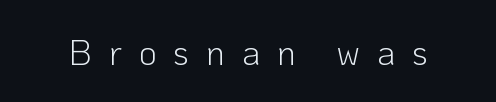
The image shows 35 px light sans-serif type, upright; set unusually wide letter spacing (+0.48 em), not underlined; low stroke contrast and a medium x-height.
